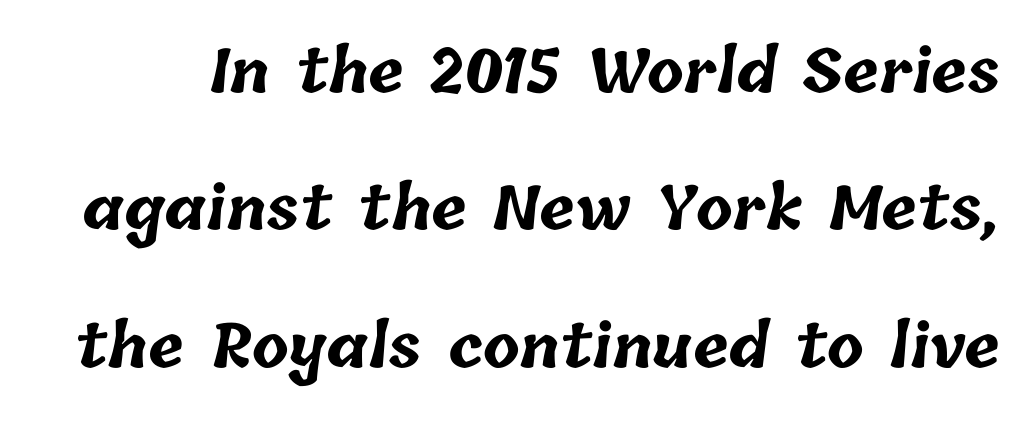
Q: Is the text bold? A: Yes.
Q: Is the text underlined? A: No.
Q: Is the spacing between letters normal or unusually wide? A: Normal.
Q: Is the spacing between lines tight, normal or loose? A: Loose.
Q: Width (condensed, normal, or wide)? A: Normal.
Q: Stroke contrast? A: Low.
Q: x-height? A: Medium.
Q: Monospaced? A: No.
